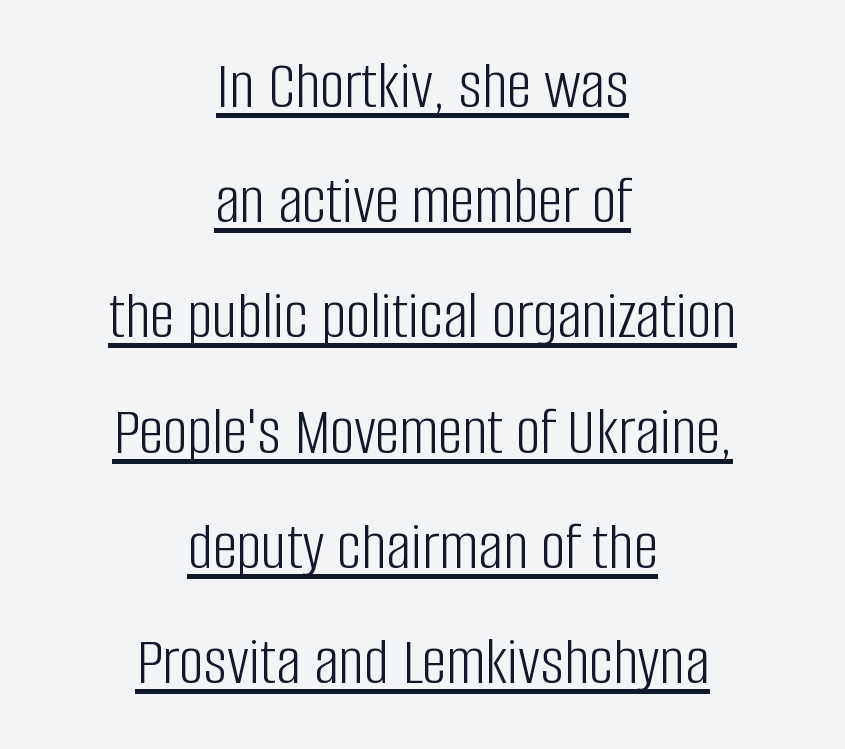
{"serif": "no", "italic": "no", "bold": "no", "weight": "light", "width": "condensed", "stroke_contrast": "low", "x_height": "large", "monospaced": "no", "underline": "yes", "align": "center", "line_spacing": "normal", "line_spacing_ratio": 1.67, "letter_spacing": "normal", "letter_spacing_em": 0.0, "glyph_px": 69}
